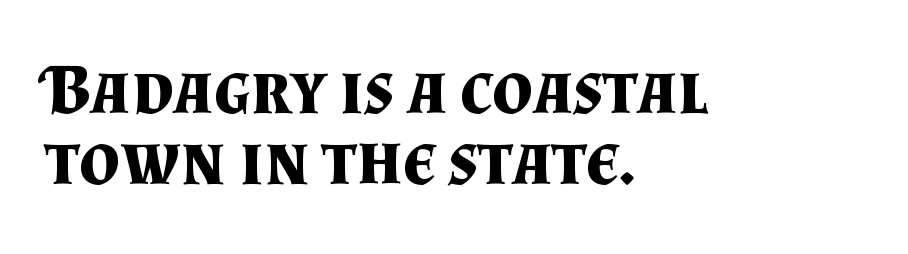
The image shows 71 px bold serif type, upright; set left-aligned, tight line spacing (1.0x), normal letter spacing, not underlined; medium stroke contrast and a small x-height.
